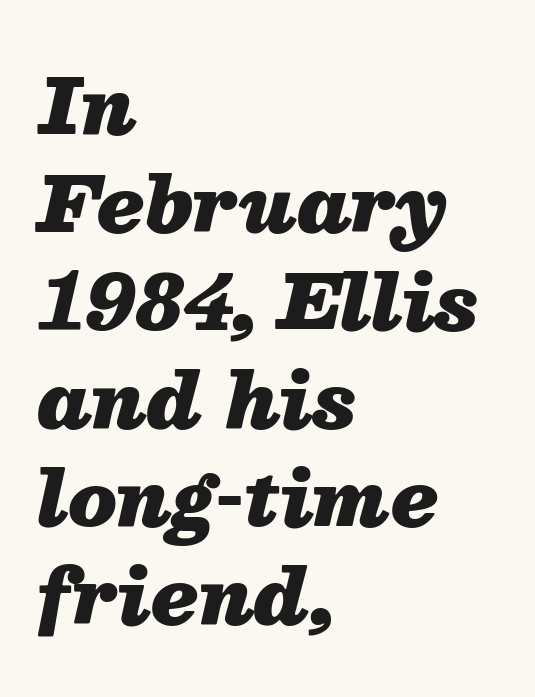
Q: Is the text bold? A: Yes.
Q: Is the text italic (slanted)? A: Yes, it leans right by about 13 degrees.
Q: Is the text underlined? A: No.
Q: How is the paragraph aligned? A: Left-aligned.
Q: Is the spacing between letters normal or unusually wide? A: Normal.
Q: Is the spacing between lines tight, normal or loose? A: Normal.
Q: Width (condensed, normal, or wide)? A: Normal.
Q: Stroke contrast? A: Medium.
Q: x-height? A: Medium.
Q: Monospaced? A: No.
